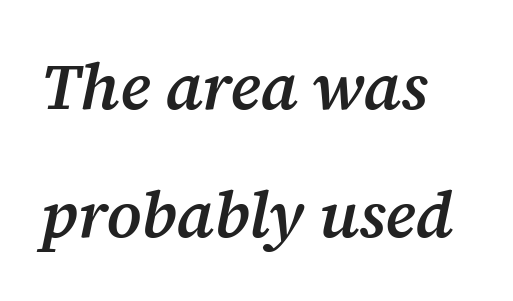
{"serif": "yes", "italic": "yes", "lean": "right", "slant_degrees": 12, "bold": "semi", "weight": "semibold", "width": "normal", "stroke_contrast": "medium", "x_height": "medium", "monospaced": "no", "underline": "no", "align": "left", "line_spacing": "loose", "line_spacing_ratio": 1.97, "letter_spacing": "normal", "letter_spacing_em": 0.0, "glyph_px": 65}
